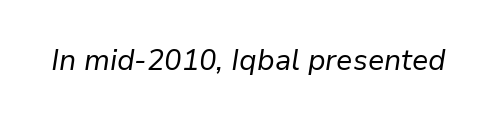
Here the glyphs are tracked normally, forming tight word shapes. You could not count columns in this text — the font is proportionally spaced. Compared with a typical body face, this is equally light or lighter still. This is oblique type, the kind used for emphasis or titles. The string is rendered with underlining switched off.
